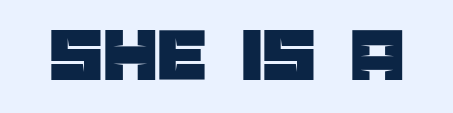
Q: Is the text italic (slanted)? A: No, it is upright.
Q: Is the typeface a serif or a sans-serif typeface? A: Sans-serif.
Q: Is the text underlined? A: No.
Q: Is the spacing between letters normal or unusually wide? A: Normal.
Q: Width (condensed, normal, or wide)? A: Normal.
Q: Stroke contrast? A: Low.
Q: x-height? A: Large.
Q: Monospaced? A: No.
